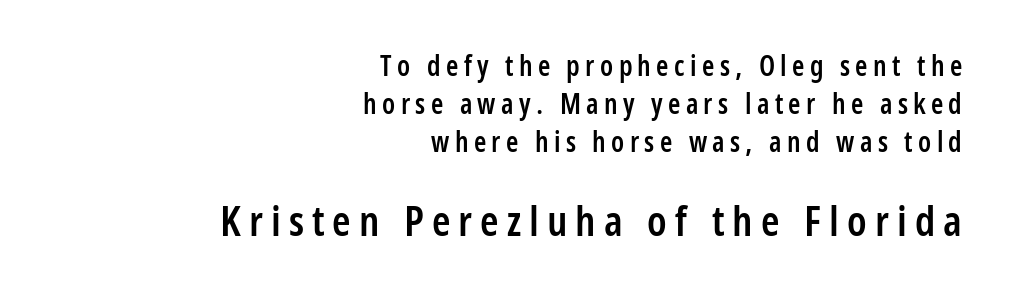
This is the regular roman posture of the typeface. The face used here is proportionally spaced, like ordinary book or web type. Each row of text sits above clean, open space. Normally led — the rows are evenly, conventionally spaced. Horizontally, the lines are justified to the trailing edge only. Typographically, this falls in the sans-serif category.
